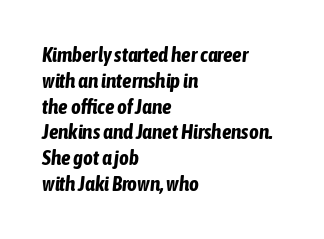
Horizontally, the lines are justified to the leading edge only. Inter-character spacing is left at the font's built-in metrics. Thick stems and heavy bowls — unmistakably bold. The words here are not underlined. Tall strokes in this sample are angled rather than plumb.
